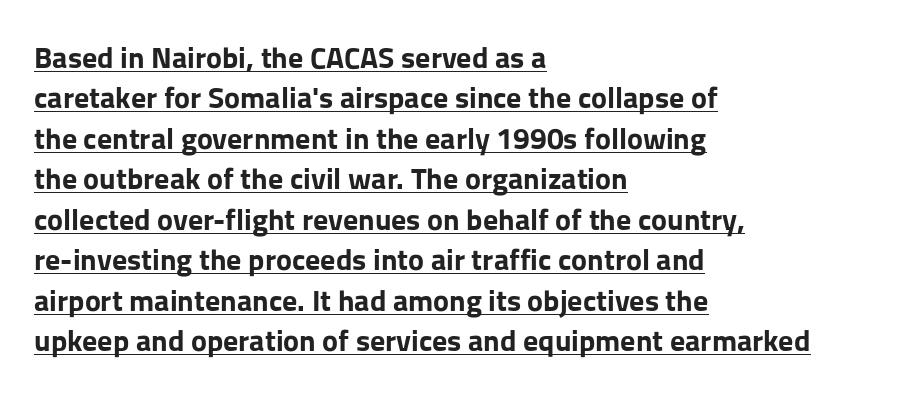
{"serif": "no", "italic": "no", "bold": "yes", "weight": "bold", "width": "normal", "stroke_contrast": "low", "x_height": "medium", "monospaced": "no", "underline": "yes", "align": "left", "line_spacing": "normal", "line_spacing_ratio": 1.35, "letter_spacing": "normal", "letter_spacing_em": 0.0, "glyph_px": 30}
